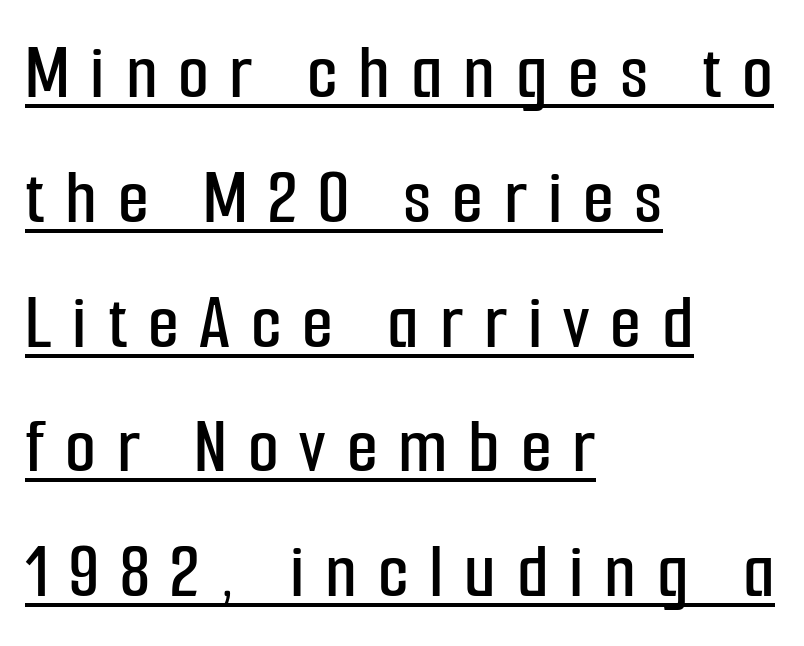
Every word sits above its own underline. Leftover space on each line is placed entirely after the last word. Compared with typical body copy, the letter spacing here is much looser. Looks like regular typesetting: each glyph gets only the width it needs. One glance says typical: line gaps are just what's usual. Characters remain perfectly vertical along every line.
